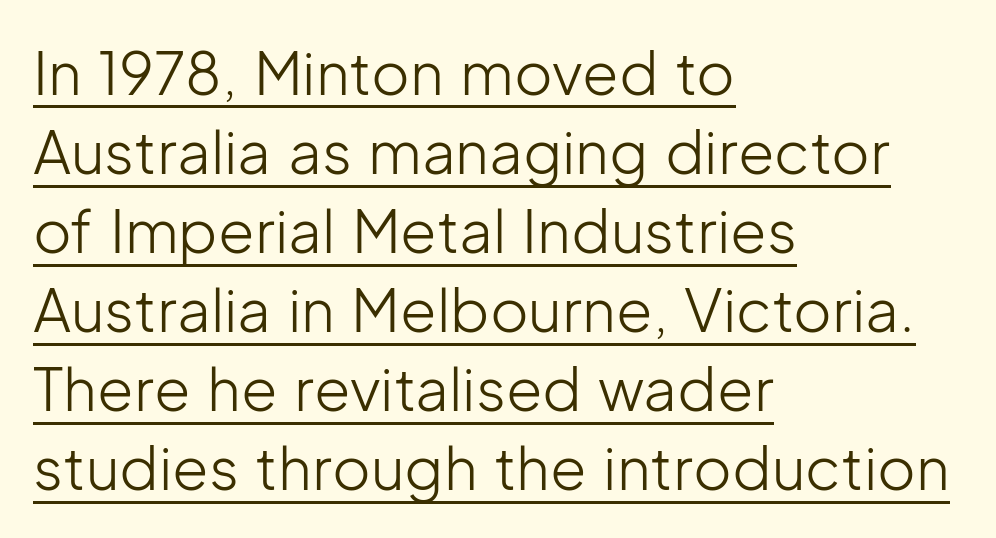
Q: Is the text bold? A: No.
Q: Is the text italic (slanted)? A: No, it is upright.
Q: Is the typeface a serif or a sans-serif typeface? A: Sans-serif.
Q: Is the text underlined? A: Yes.
Q: How is the paragraph aligned? A: Left-aligned.
Q: Is the spacing between letters normal or unusually wide? A: Normal.
Q: Is the spacing between lines tight, normal or loose? A: Normal.
Q: Width (condensed, normal, or wide)? A: Normal.
Q: Stroke contrast? A: Low.
Q: x-height? A: Medium.
Q: Monospaced? A: No.
